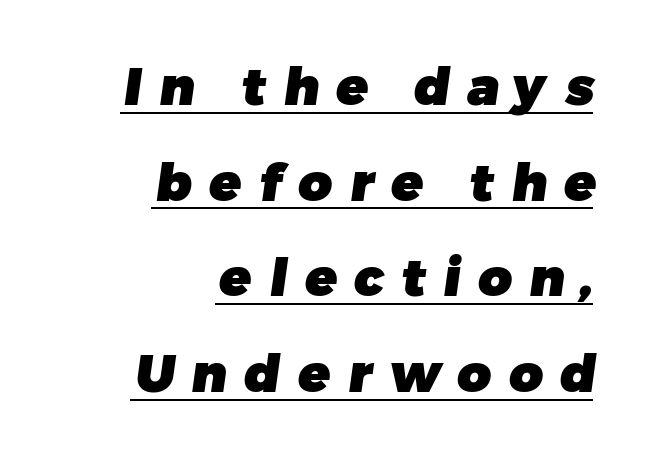
Q: Is the text bold? A: Yes.
Q: Is the typeface a serif or a sans-serif typeface? A: Sans-serif.
Q: Is the text underlined? A: Yes.
Q: How is the paragraph aligned? A: Right-aligned.
Q: Is the spacing between letters normal or unusually wide? A: Unusually wide.
Q: Width (condensed, normal, or wide)? A: Normal.
Q: Stroke contrast? A: Low.
Q: x-height? A: Medium.
Q: Monospaced? A: No.
